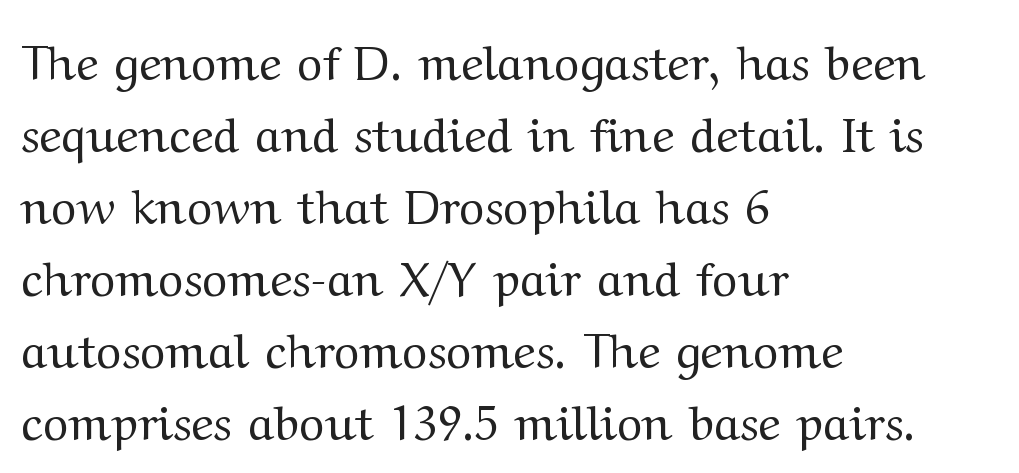
Q: Is the text bold? A: No.
Q: Is the text italic (slanted)? A: No, it is upright.
Q: Is the typeface a serif or a sans-serif typeface? A: Serif.
Q: Is the text underlined? A: No.
Q: How is the paragraph aligned? A: Left-aligned.
Q: Is the spacing between letters normal or unusually wide? A: Normal.
Q: Is the spacing between lines tight, normal or loose? A: Normal.
Q: Width (condensed, normal, or wide)? A: Wide.
Q: Stroke contrast? A: Medium.
Q: x-height? A: Medium.
Q: Monospaced? A: No.
